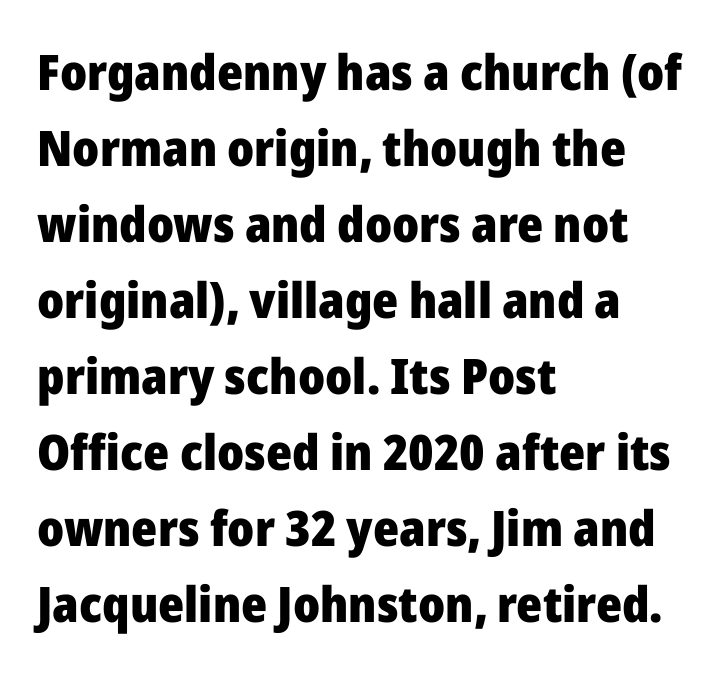
{"serif": "no", "italic": "no", "bold": "yes", "weight": "heavy", "width": "normal", "stroke_contrast": "low", "x_height": "medium", "monospaced": "no", "underline": "no", "align": "left", "line_spacing": "normal", "line_spacing_ratio": 1.55, "letter_spacing": "normal", "letter_spacing_em": 0.0, "glyph_px": 49}
